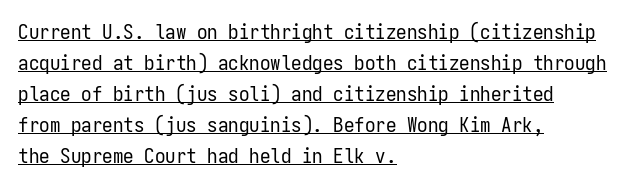
Q: Is the text bold? A: No.
Q: Is the text italic (slanted)? A: No, it is upright.
Q: Is the text underlined? A: Yes.
Q: How is the paragraph aligned? A: Left-aligned.
Q: Is the spacing between letters normal or unusually wide? A: Normal.
Q: Is the spacing between lines tight, normal or loose? A: Normal.
